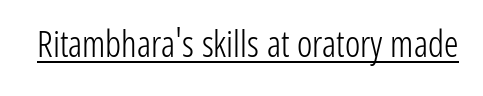
{"serif": "no", "italic": "no", "bold": "no", "weight": "light", "width": "condensed", "stroke_contrast": "low", "x_height": "medium", "monospaced": "no", "underline": "yes", "letter_spacing": "normal", "letter_spacing_em": 0.0, "glyph_px": 36}
